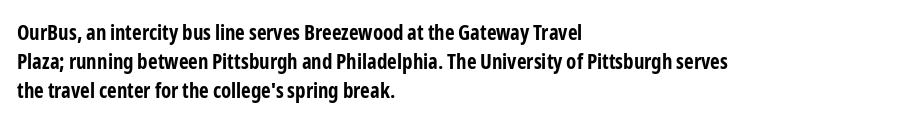
Q: Is the text bold? A: Yes.
Q: Is the text italic (slanted)? A: No, it is upright.
Q: Is the text underlined? A: No.
Q: How is the paragraph aligned? A: Left-aligned.
Q: Is the spacing between letters normal or unusually wide? A: Normal.
Q: Is the spacing between lines tight, normal or loose? A: Normal.
